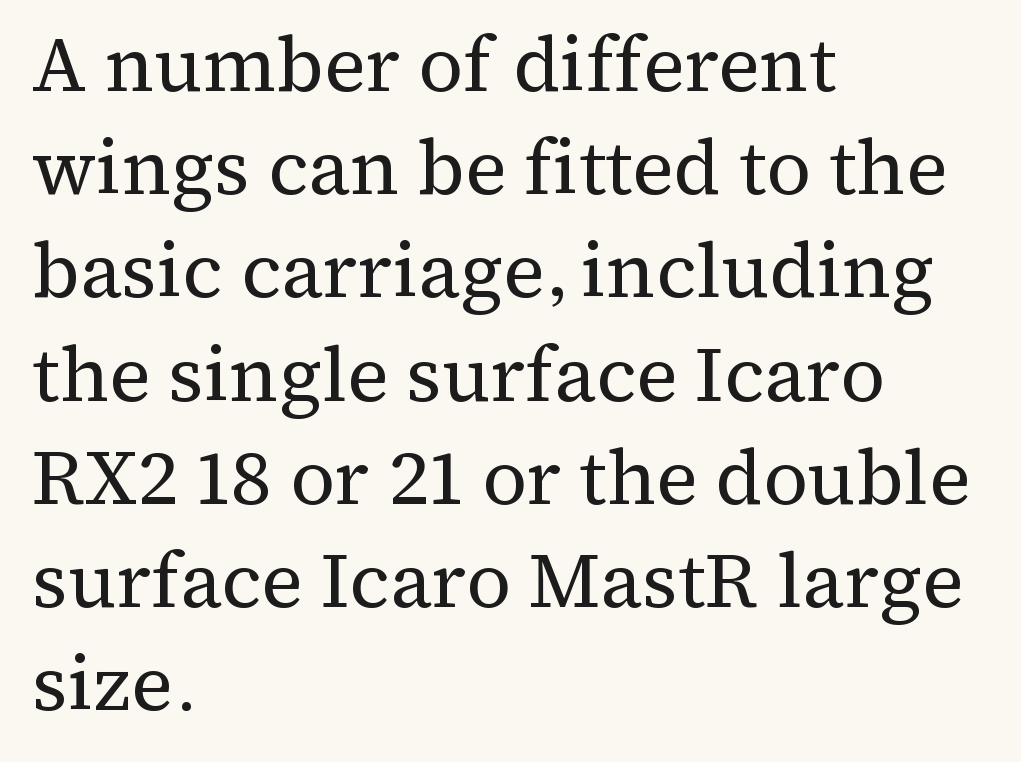
{"serif": "yes", "italic": "no", "bold": "no", "weight": "regular", "width": "normal", "stroke_contrast": "medium", "x_height": "medium", "monospaced": "no", "underline": "no", "align": "left", "line_spacing": "normal", "line_spacing_ratio": 1.34, "letter_spacing": "normal", "letter_spacing_em": 0.0, "glyph_px": 77}
